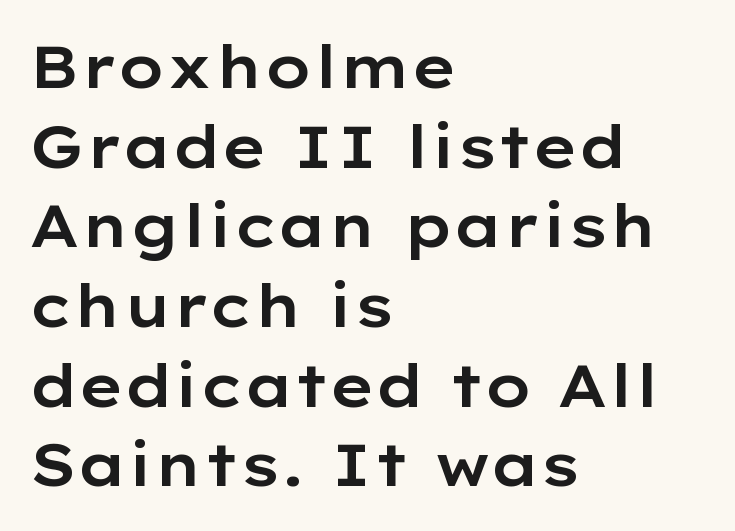
The image shows 59 px wide sans-serif type, upright; set left-aligned, normal line spacing (1.35x), normal letter spacing, not underlined; low stroke contrast and a medium x-height.
